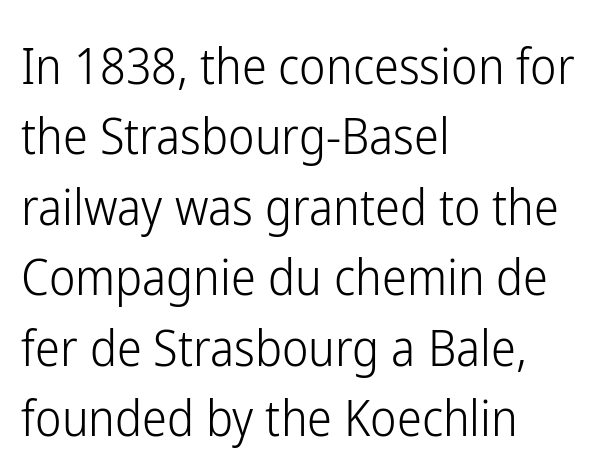
{"serif": "no", "italic": "no", "bold": "no", "weight": "light", "width": "condensed", "stroke_contrast": "low", "x_height": "medium", "monospaced": "no", "underline": "no", "align": "left", "line_spacing": "normal", "line_spacing_ratio": 1.41, "letter_spacing": "normal", "letter_spacing_em": 0.0, "glyph_px": 50}
